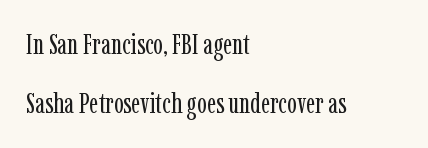
{"serif": "yes", "italic": "no", "bold": "no", "weight": "regular", "width": "condensed", "stroke_contrast": "low", "x_height": "medium", "monospaced": "no", "underline": "no", "align": "left", "line_spacing": "loose", "line_spacing_ratio": 2.05, "letter_spacing": "normal", "letter_spacing_em": 0.0, "glyph_px": 29}
